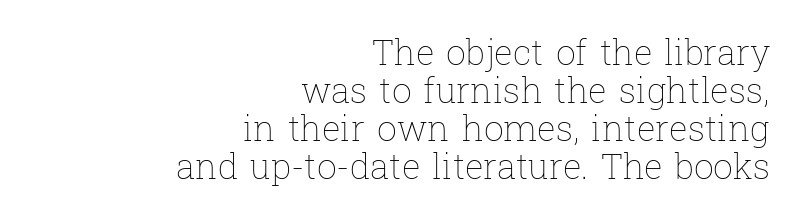
{"italic": "no", "bold": "no", "weight": "thin", "width": "normal", "stroke_contrast": "low", "x_height": "medium", "monospaced": "no", "underline": "no", "align": "right", "line_spacing": "tight", "line_spacing_ratio": 1.09, "letter_spacing": "normal", "letter_spacing_em": 0.0, "glyph_px": 35}
